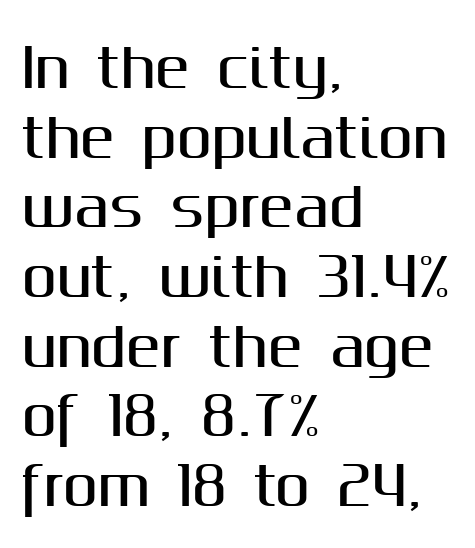
{"serif": "no", "italic": "no", "width": "normal", "stroke_contrast": "medium", "x_height": "medium", "monospaced": "no", "underline": "no", "align": "left", "line_spacing": "normal", "line_spacing_ratio": 1.34, "letter_spacing": "normal", "letter_spacing_em": 0.0, "glyph_px": 52}
